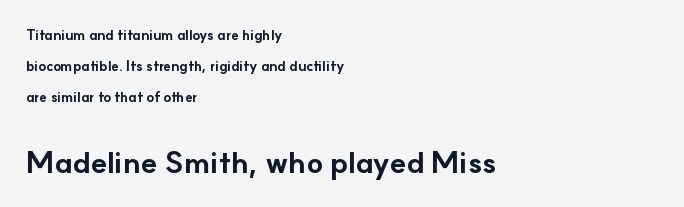
The image shows 30 px bold sans-serif type, upright; set left-aligned, loose line spacing (2.21x), normal letter spacing, not underlined; the second (bottom) block is 2.14x larger; low stroke contrast and a small x-height.
